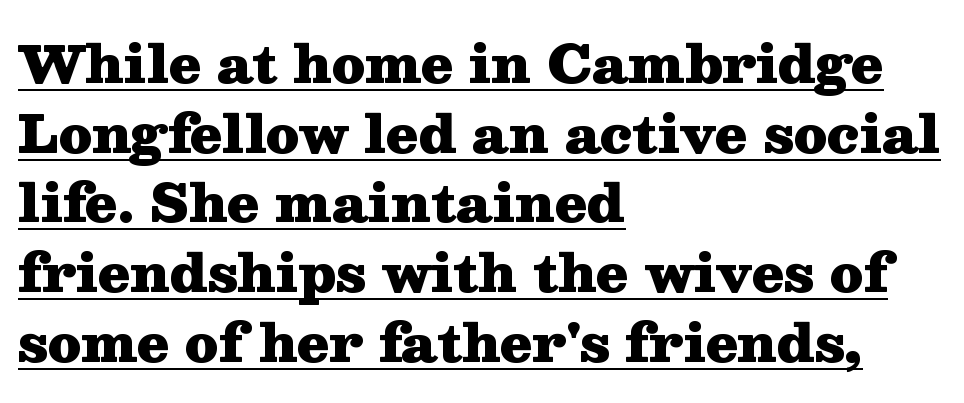
A continuous stroke trails under the words, as in a hyperlink. In terms of weight, the rendering is a true, heavy bold. The tracking reads as untouched default to a designer's eye. Reading down the column, the eye jumps a familiar distance to each next line.
